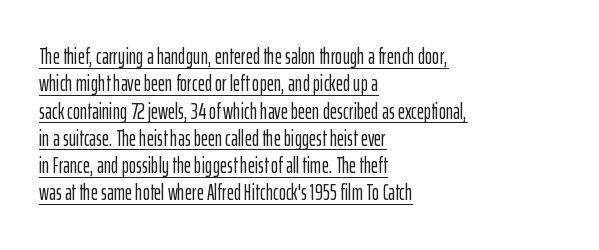
The image shows 22 px text type, upright; set left-aligned, line spacing 1.24x, normal letter spacing, underlined.
